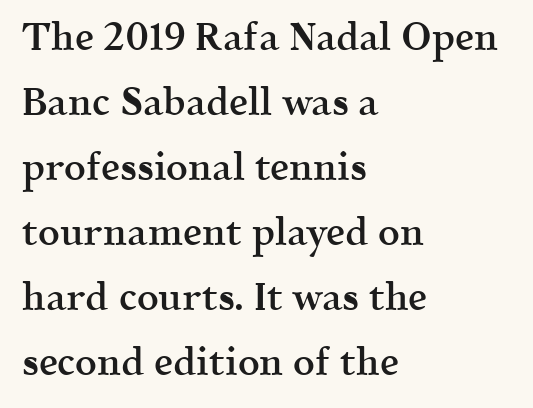
{"serif": "yes", "italic": "no", "bold": "semi", "weight": "semibold", "width": "normal", "x_height": "medium", "monospaced": "no", "underline": "no", "align": "left", "line_spacing_ratio": 1.71, "letter_spacing": "normal", "letter_spacing_em": 0.0, "glyph_px": 38}
